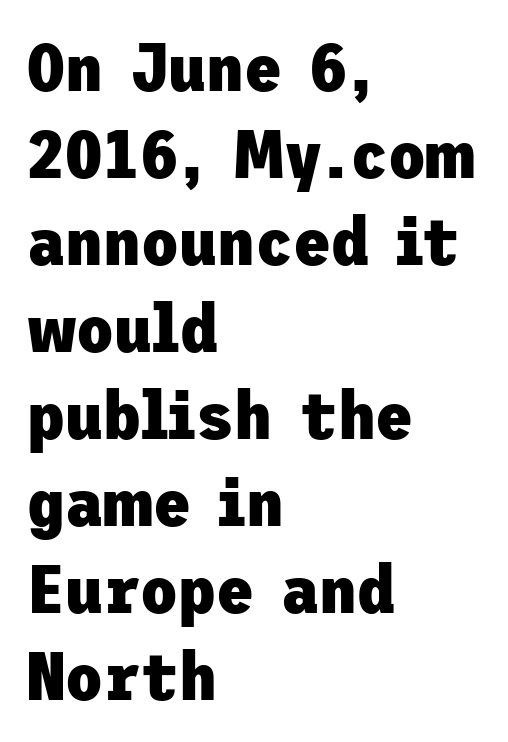
The image shows 69 px heavy sans-serif type, upright; set left-aligned, normal line spacing (1.26x), normal letter spacing, not underlined; low stroke contrast and a medium x-height.
